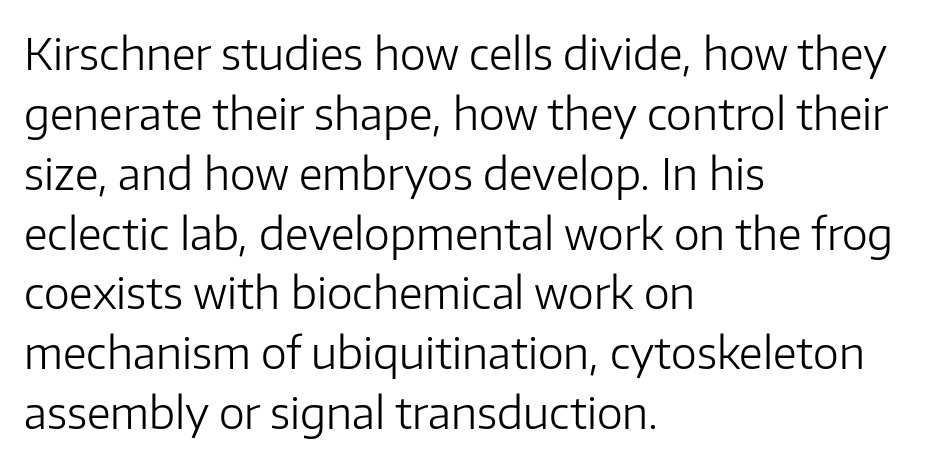
How are the letters spaced? Ordinarily, with no added tracking. Nothing heavy about these letters — not bold at all. Think of a printed novel: that variable character pitch is what you see here. The leading is moderate, giving the passage an even texture. One-word summary of the alignment: left.
